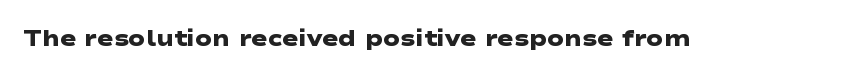
Does extra space separate the letters? No, they use regular spacing. Quick note: underline off. This is heavy type, rendered in bold.
